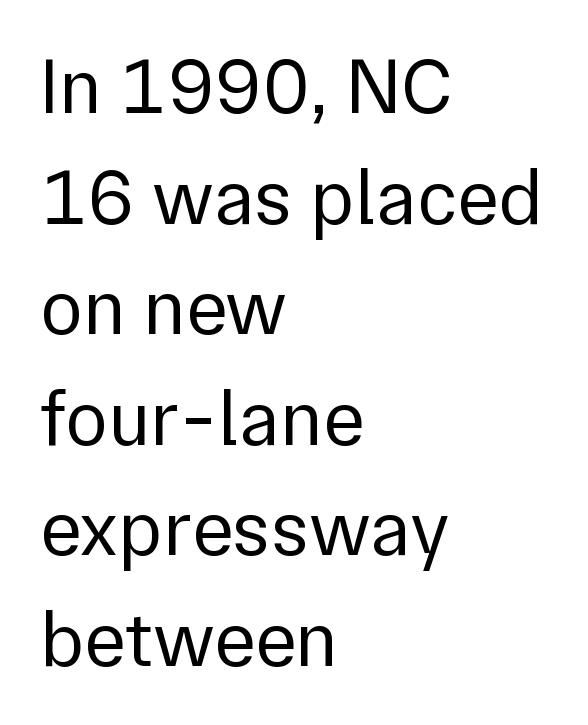
Here the designer chose a conventional face with non-uniform glyph widths. Glance below the letters and you will spot only blank space. When letters stand straight like this, we call the style roman or upright. Every row of glyphs begins at an identical x-position on the left.
